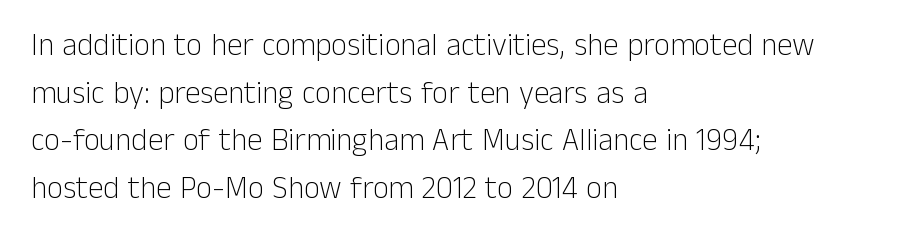
Q: Is the text bold? A: No.
Q: Is the text italic (slanted)? A: No, it is upright.
Q: Is the typeface a serif or a sans-serif typeface? A: Sans-serif.
Q: Is the text underlined? A: No.
Q: How is the paragraph aligned? A: Left-aligned.
Q: Is the spacing between letters normal or unusually wide? A: Normal.
Q: Is the spacing between lines tight, normal or loose? A: Normal.
Q: Width (condensed, normal, or wide)? A: Normal.
Q: Stroke contrast? A: Low.
Q: x-height? A: Medium.
Q: Monospaced? A: No.
